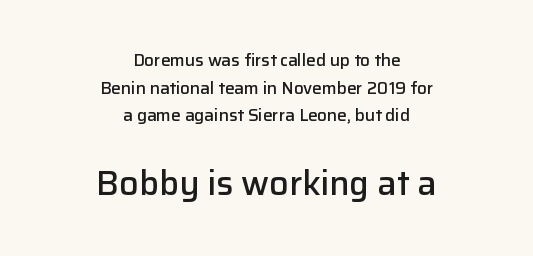
The image shows 34 px semibold sans-serif type, upright; set centered, normal line spacing (1.62x), normal letter spacing, not underlined; the second (bottom) block is 2.0x larger; low stroke contrast and a medium x-height.
